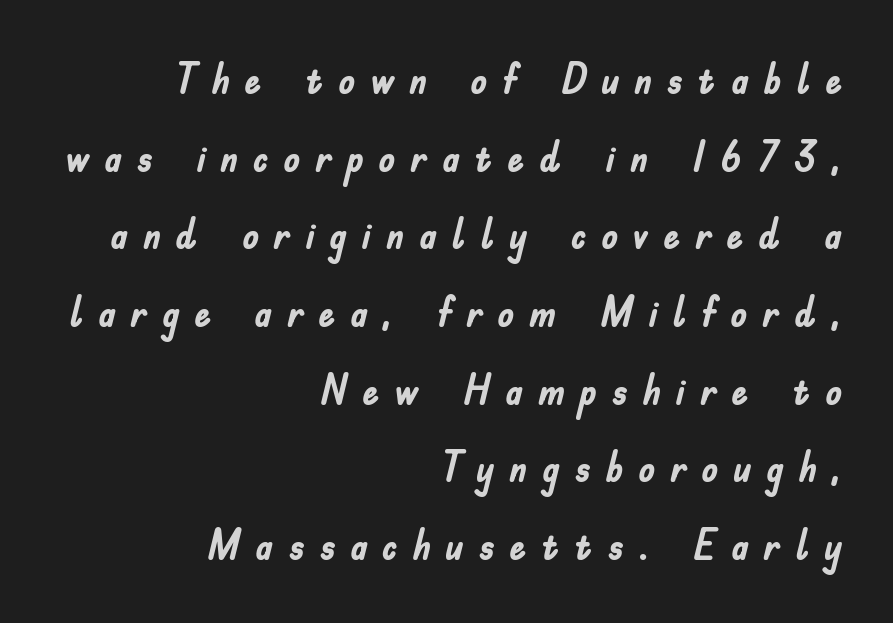
Q: Is the text bold? A: Yes.
Q: Is the text italic (slanted)? A: Yes.
Q: Is the typeface a serif or a sans-serif typeface? A: Sans-serif.
Q: Is the text underlined? A: No.
Q: How is the paragraph aligned? A: Right-aligned.
Q: Is the spacing between letters normal or unusually wide? A: Unusually wide.
Q: Width (condensed, normal, or wide)? A: Condensed.
Q: Stroke contrast? A: Low.
Q: x-height? A: Small.
Q: Monospaced? A: No.
